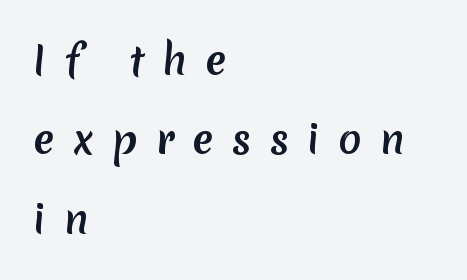
The image shows 38 px sans-serif type; set left-aligned, loose line spacing (2.09x), unusually wide letter spacing (+0.49 em), not underlined; medium stroke contrast and a medium x-height.
